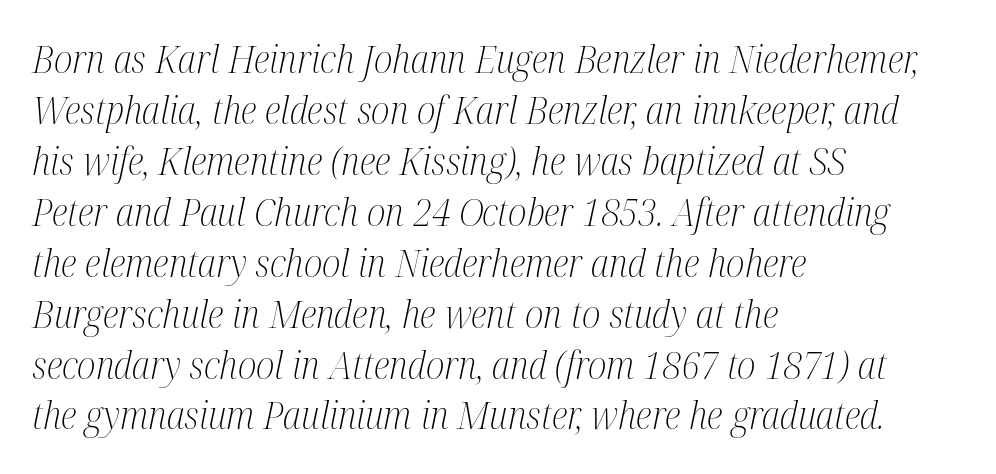
Q: Is the text bold? A: No.
Q: Is the text italic (slanted)? A: Yes, it leans right by about 12 degrees.
Q: Is the typeface a serif or a sans-serif typeface? A: Serif.
Q: Is the text underlined? A: No.
Q: How is the paragraph aligned? A: Left-aligned.
Q: Is the spacing between letters normal or unusually wide? A: Normal.
Q: Is the spacing between lines tight, normal or loose? A: Normal.
Q: Width (condensed, normal, or wide)? A: Condensed.
Q: Stroke contrast? A: Medium.
Q: x-height? A: Medium.
Q: Monospaced? A: No.
